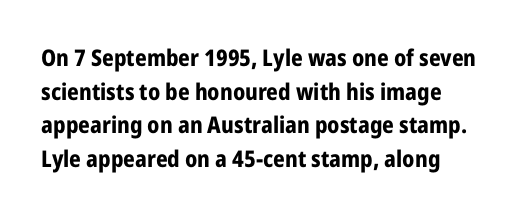
Q: Is the text bold? A: Yes.
Q: Is the text italic (slanted)? A: No, it is upright.
Q: Is the text underlined? A: No.
Q: How is the paragraph aligned? A: Left-aligned.
Q: Is the spacing between letters normal or unusually wide? A: Normal.
Q: Is the spacing between lines tight, normal or loose? A: Normal.
